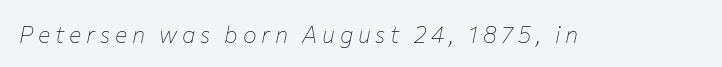
{"italic": "yes", "lean": "right", "slant_degrees": 12, "bold": "no", "underline": "no", "letter_spacing": "wide", "letter_spacing_em": 0.21, "glyph_px": 23}
